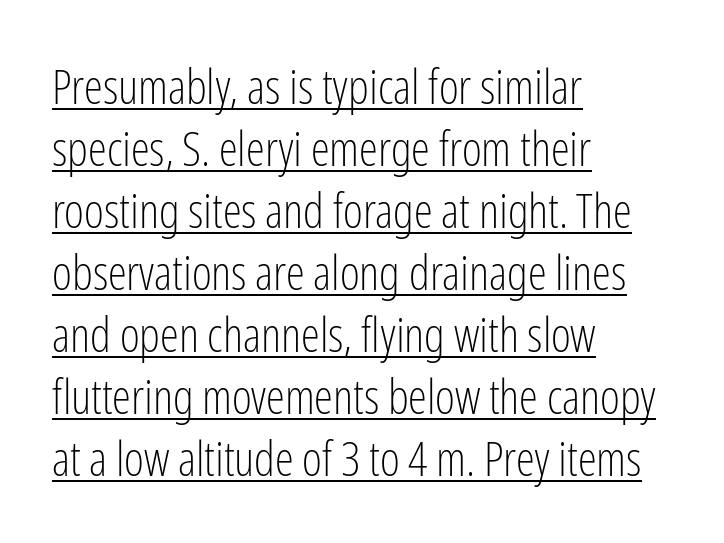
Does the leading feel generous? No, just average. The setting favours the left margin, as ordinary paragraphs usually do. The type family on display is of the sans-serif kind. Think of a printed novel: that variable character pitch is what you see here.
